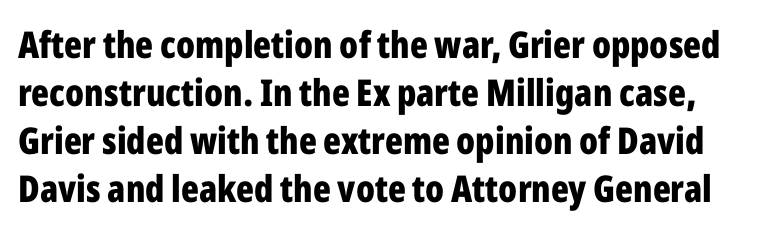
{"serif": "no", "italic": "no", "bold": "yes", "weight": "bold", "width": "condensed", "stroke_contrast": "low", "x_height": "medium", "monospaced": "no", "underline": "no", "line_spacing": "normal", "line_spacing_ratio": 1.3, "letter_spacing": "normal", "letter_spacing_em": 0.0, "glyph_px": 37}
